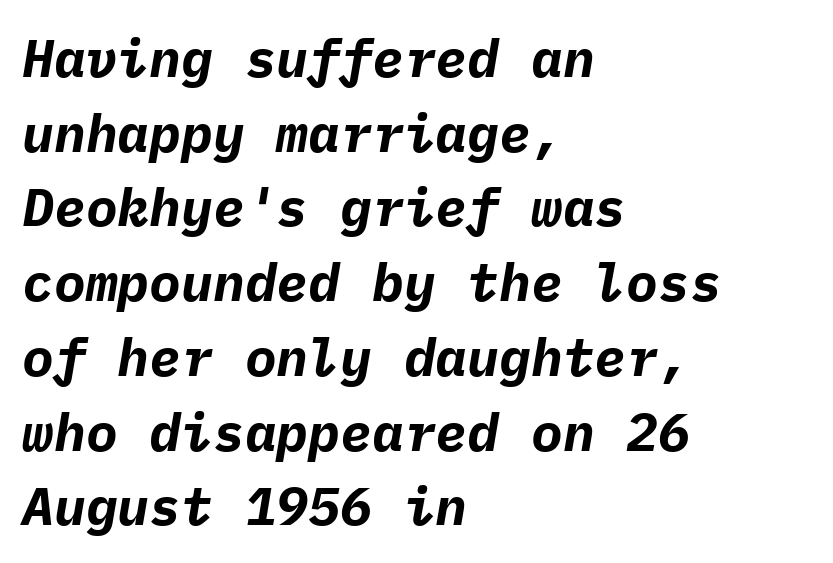
Q: Is the text bold? A: Yes.
Q: Is the text italic (slanted)? A: Yes, it leans right by about 9 degrees.
Q: Is the text underlined? A: No.
Q: How is the paragraph aligned? A: Left-aligned.
Q: Is the spacing between letters normal or unusually wide? A: Normal.
Q: Is the spacing between lines tight, normal or loose? A: Normal.
Q: Width (condensed, normal, or wide)? A: Normal.
Q: Stroke contrast? A: Low.
Q: x-height? A: Medium.
Q: Monospaced? A: Yes.
